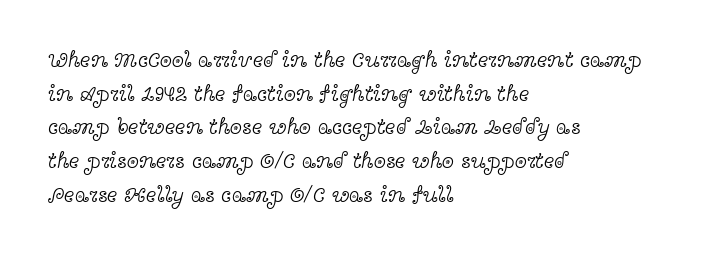
The image shows 22 px text type, upright; set left-aligned, normal line spacing (1.53x), normal letter spacing, not underlined.
